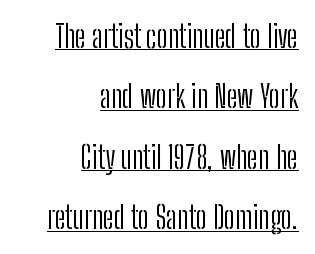
Q: Is the text bold? A: No.
Q: Is the text italic (slanted)? A: No, it is upright.
Q: Is the typeface a serif or a sans-serif typeface? A: Sans-serif.
Q: Is the text underlined? A: Yes.
Q: How is the paragraph aligned? A: Right-aligned.
Q: Is the spacing between letters normal or unusually wide? A: Normal.
Q: Is the spacing between lines tight, normal or loose? A: Loose.
Q: Width (condensed, normal, or wide)? A: Condensed.
Q: Stroke contrast? A: Low.
Q: x-height? A: Medium.
Q: Monospaced? A: No.
